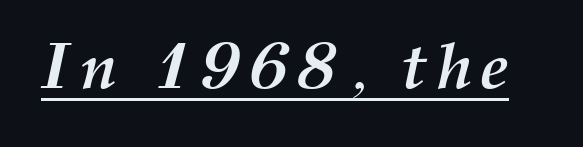
The image shows 65 px semibold type, italic (leaning right); set underlined; medium stroke contrast and a medium x-height.
